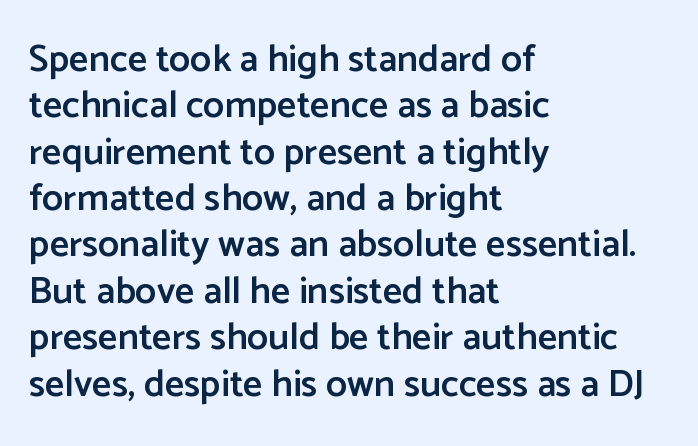
The image shows 38 px semibold sans-serif type, upright; set left-aligned, line spacing 1.22x, normal letter spacing, not underlined; low stroke contrast and a medium x-height.
